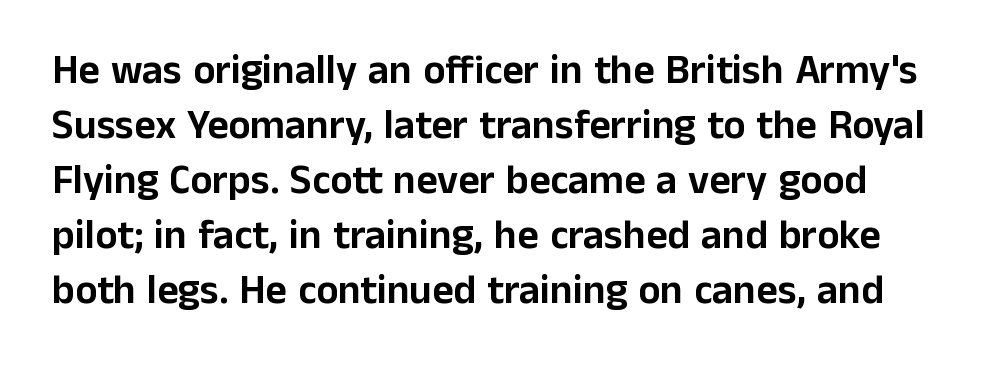
No feet cap the strokes, marking this as sans-serif type. No extra tracking has been applied to these lines. Words float on clear page, feet unadorned. You could not count columns in this text — the font is proportionally spaced.
